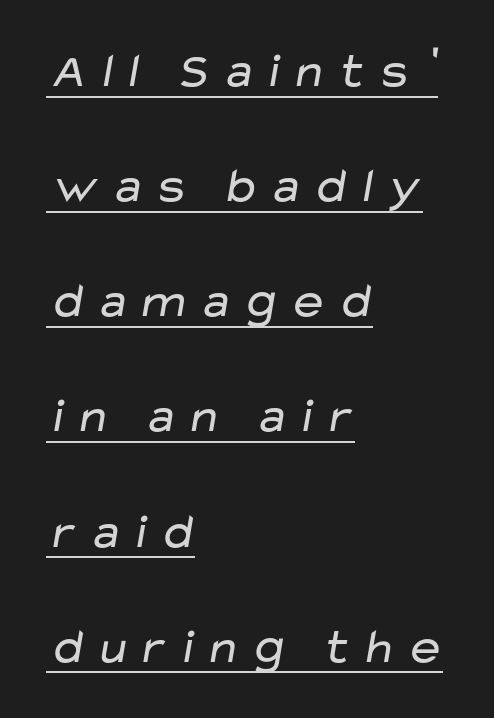
Baseline-to-baseline distance is far greater than the letter height. Varying glyph widths throughout — classic text-font behaviour. The words here are underlined. Observe the absence of serifs on each vertical stroke in this sample.
